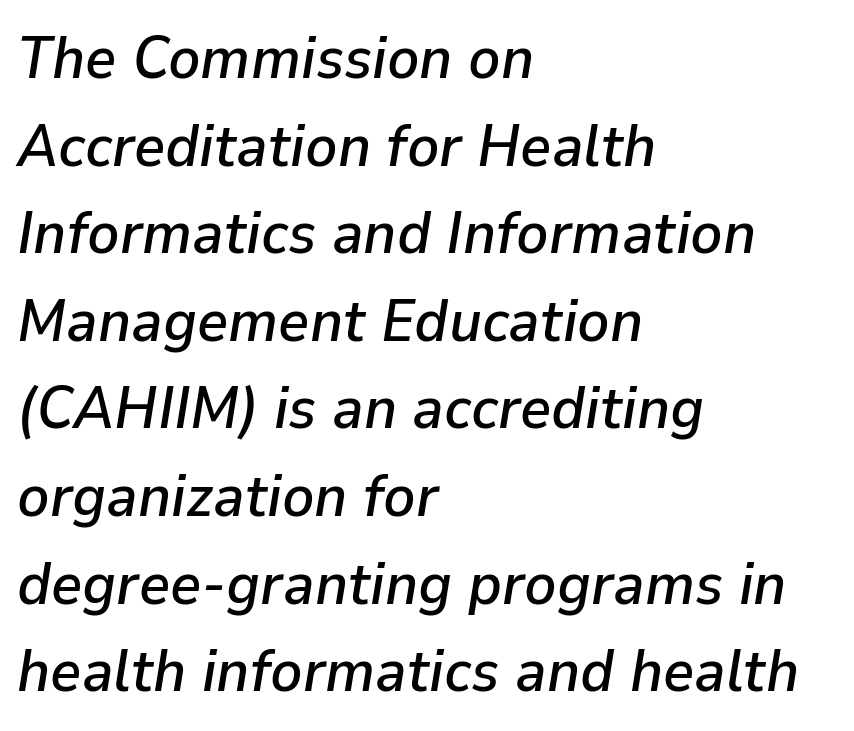
Q: Is the text italic (slanted)? A: Yes, it leans right by about 9 degrees.
Q: Is the text underlined? A: No.
Q: How is the paragraph aligned? A: Left-aligned.
Q: Is the spacing between letters normal or unusually wide? A: Normal.
Q: Is the spacing between lines tight, normal or loose? A: Normal.
Q: Width (condensed, normal, or wide)? A: Normal.
Q: Stroke contrast? A: Low.
Q: x-height? A: Medium.
Q: Monospaced? A: No.
